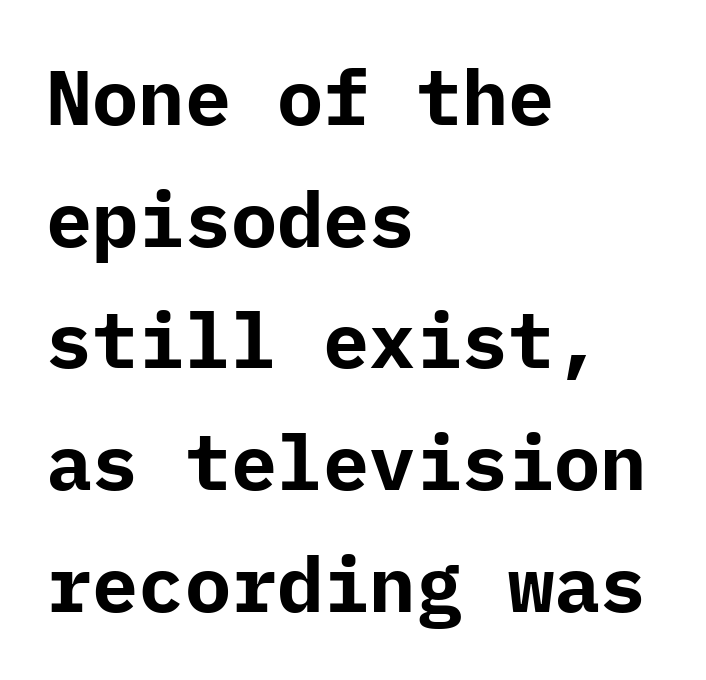
Q: Is the text bold? A: Yes.
Q: Is the text italic (slanted)? A: No, it is upright.
Q: Is the typeface a serif or a sans-serif typeface? A: Sans-serif.
Q: Is the text underlined? A: No.
Q: How is the paragraph aligned? A: Left-aligned.
Q: Is the spacing between letters normal or unusually wide? A: Normal.
Q: Is the spacing between lines tight, normal or loose? A: Normal.
Q: Width (condensed, normal, or wide)? A: Normal.
Q: Stroke contrast? A: Low.
Q: x-height? A: Medium.
